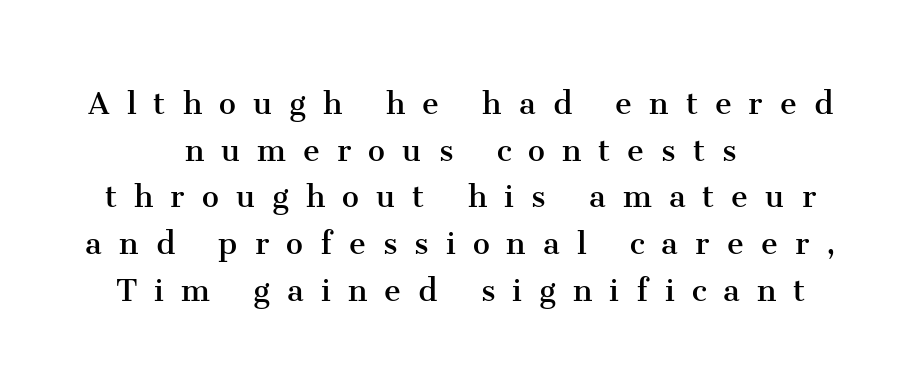
Teacher's note: observe the equal gaps on both sides — that is centered alignment. Spacing between characters has been opened up far beyond the box default. Typographically, this falls in the serif category. Designer's note — italics off, roman on. Here the designer chose a conventional face with non-uniform glyph widths. The string is rendered with underlining switched off.
